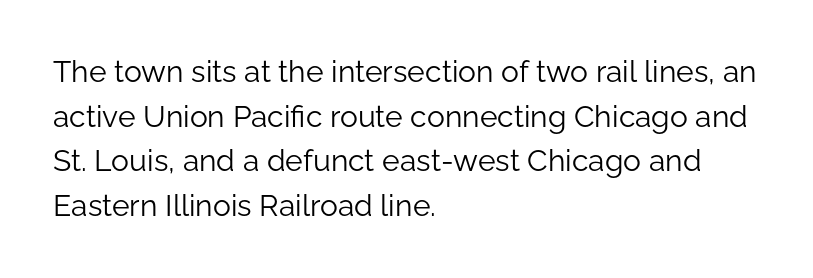
Q: Is the text bold? A: No.
Q: Is the text italic (slanted)? A: No, it is upright.
Q: Is the typeface a serif or a sans-serif typeface? A: Sans-serif.
Q: Is the text underlined? A: No.
Q: How is the paragraph aligned? A: Left-aligned.
Q: Is the spacing between letters normal or unusually wide? A: Normal.
Q: Is the spacing between lines tight, normal or loose? A: Normal.
Q: Width (condensed, normal, or wide)? A: Normal.
Q: Stroke contrast? A: Low.
Q: x-height? A: Medium.
Q: Monospaced? A: No.
